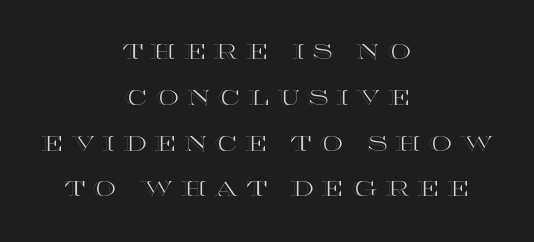
Q: Is the text italic (slanted)? A: No, it is upright.
Q: Is the text underlined? A: No.
Q: How is the paragraph aligned? A: Centered.
Q: Is the spacing between letters normal or unusually wide? A: Unusually wide.
Q: Is the spacing between lines tight, normal or loose? A: Loose.
